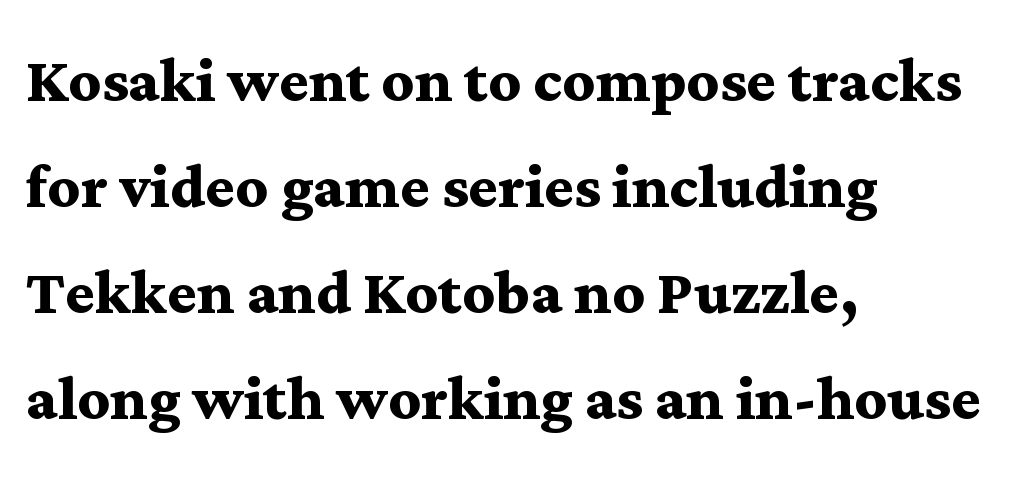
Q: Is the text bold? A: Yes.
Q: Is the text italic (slanted)? A: No, it is upright.
Q: Is the typeface a serif or a sans-serif typeface? A: Serif.
Q: Is the text underlined? A: No.
Q: How is the paragraph aligned? A: Left-aligned.
Q: Is the spacing between letters normal or unusually wide? A: Normal.
Q: Is the spacing between lines tight, normal or loose? A: Normal.
Q: Width (condensed, normal, or wide)? A: Wide.
Q: Stroke contrast? A: Medium.
Q: x-height? A: Medium.
Q: Monospaced? A: No.
